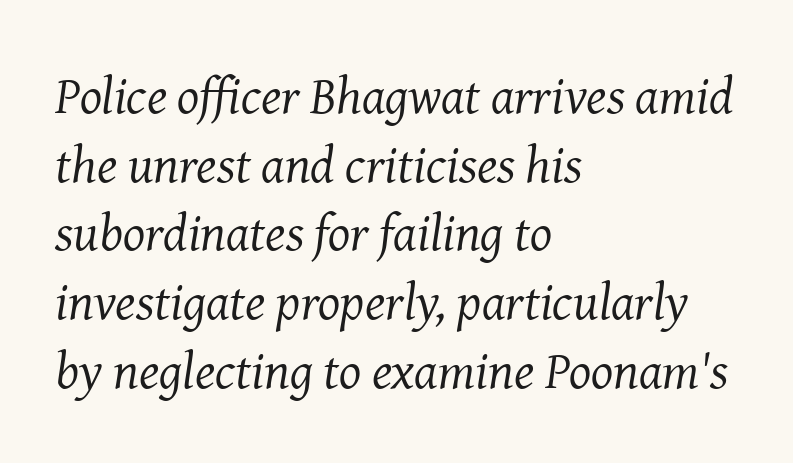
The image shows 52 px regular-weight serif type, italic (leaning right); set left-aligned, normal line spacing (1.32x), normal letter spacing, not underlined; medium stroke contrast and a medium x-height.
